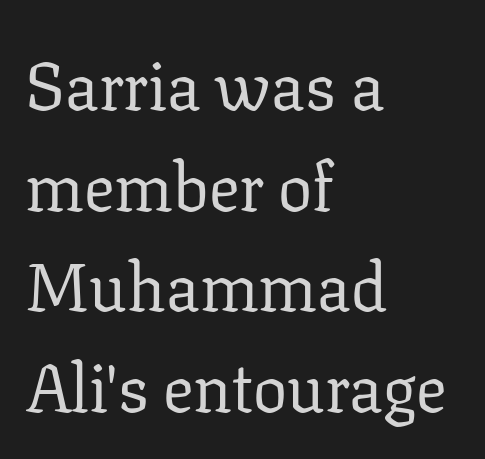
A typesetter would mark this as roman, not italic. The face used here is proportionally spaced, like ordinary book or web type. The specimen omits any rule beneath the text block's lines. Typographically, this falls in the serif category. Where is the straight margin? On the left.
